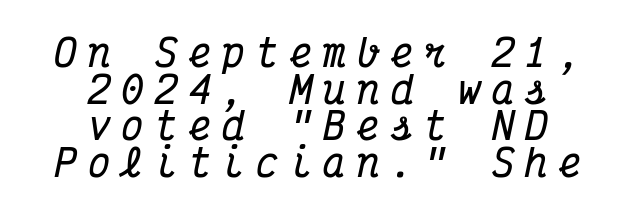
Q: Is the text bold? A: Yes.
Q: Is the text italic (slanted)? A: Yes, it leans right by about 12 degrees.
Q: Is the typeface a serif or a sans-serif typeface? A: Serif.
Q: Is the text underlined? A: No.
Q: How is the paragraph aligned? A: Centered.
Q: Is the spacing between letters normal or unusually wide? A: Unusually wide.
Q: Is the spacing between lines tight, normal or loose? A: Tight.
Q: Width (condensed, normal, or wide)? A: Condensed.
Q: Stroke contrast? A: Medium.
Q: x-height? A: Medium.
Q: Monospaced? A: Yes.
